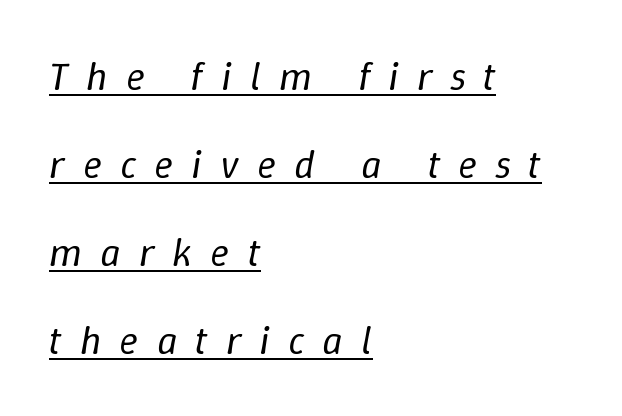
{"italic": "yes", "lean": "right", "slant_degrees": 9, "bold": "no", "weight": "regular", "width": "normal", "stroke_contrast": "low", "x_height": "medium", "monospaced": "no", "underline": "yes", "align": "left", "line_spacing": "loose", "line_spacing_ratio": 2.2, "letter_spacing": "wide", "letter_spacing_em": 0.45, "glyph_px": 40}
